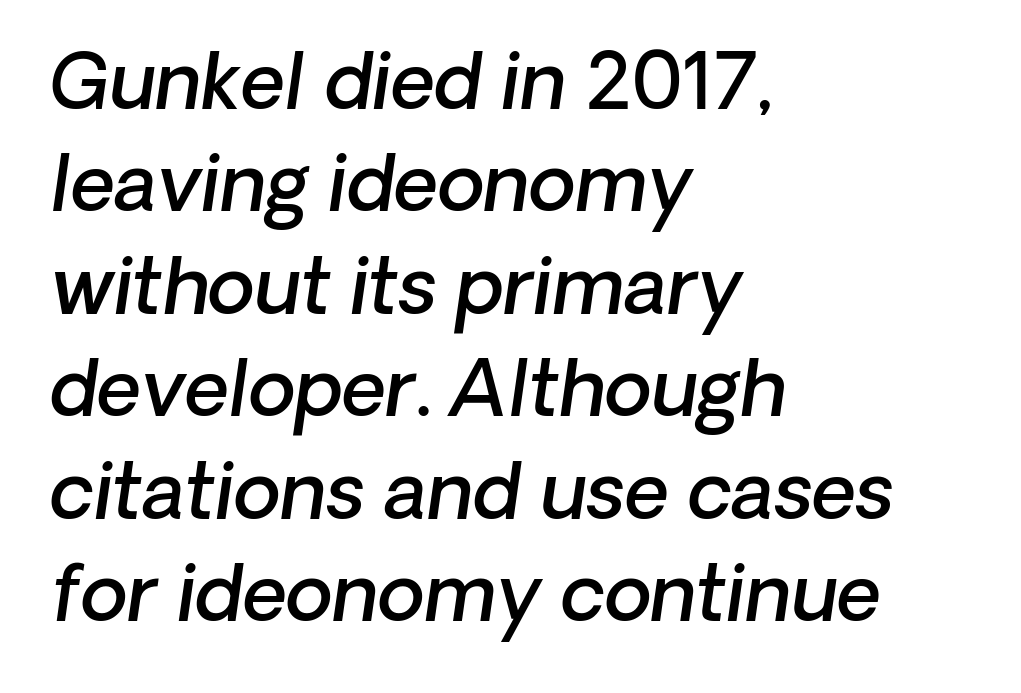
{"italic": "yes", "lean": "right", "slant_degrees": 8, "bold": "semi", "weight": "semibold", "width": "normal", "stroke_contrast": "low", "x_height": "medium", "monospaced": "no", "underline": "no", "align": "left", "line_spacing": "normal", "line_spacing_ratio": 1.33, "letter_spacing": "normal", "letter_spacing_em": 0.0, "glyph_px": 77}
